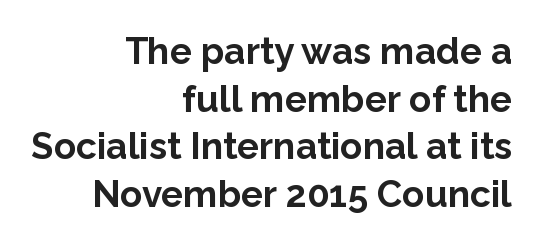
Quick note: underline off. The font family rendered here belongs to the sans-serif group. Summary of weight: heavy, a full bold. This sample has the flowing, uneven cadence of proportional lettering.
